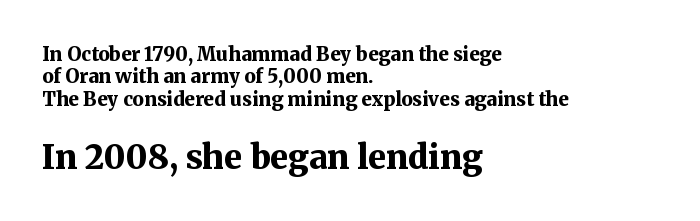
Designer's note — italics off, roman on. Note: smaller setting up top, larger setting below. Observe the ordinary spacing: letters are neighbours, not strangers. These lines are rendered in a variable-pitch font. Students, this is bold: see how much ink each stroke carries. Reading down the block, your eye returns to a fixed left position each line.
